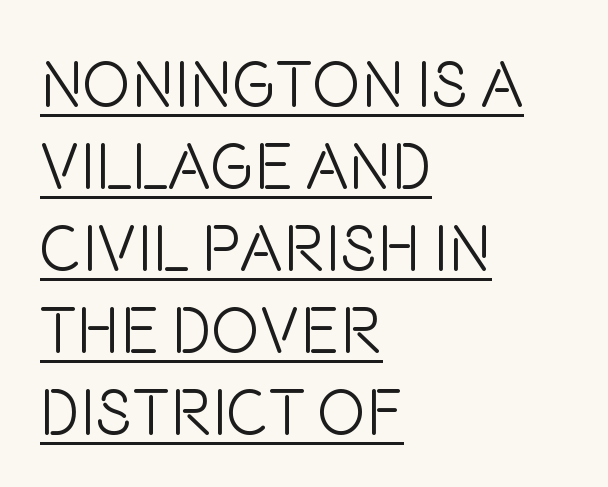
Q: Is the text bold? A: No.
Q: Is the text italic (slanted)? A: No, it is upright.
Q: Is the typeface a serif or a sans-serif typeface? A: Sans-serif.
Q: Is the text underlined? A: Yes.
Q: How is the paragraph aligned? A: Left-aligned.
Q: Is the spacing between letters normal or unusually wide? A: Normal.
Q: Is the spacing between lines tight, normal or loose? A: Normal.
Q: Width (condensed, normal, or wide)? A: Condensed.
Q: Stroke contrast? A: Low.
Q: x-height? A: Large.
Q: Monospaced? A: No.
